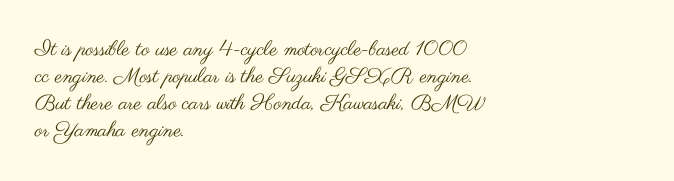
The image shows 21 px text type; set left-aligned, normal line spacing (1.28x), normal letter spacing, not underlined.
